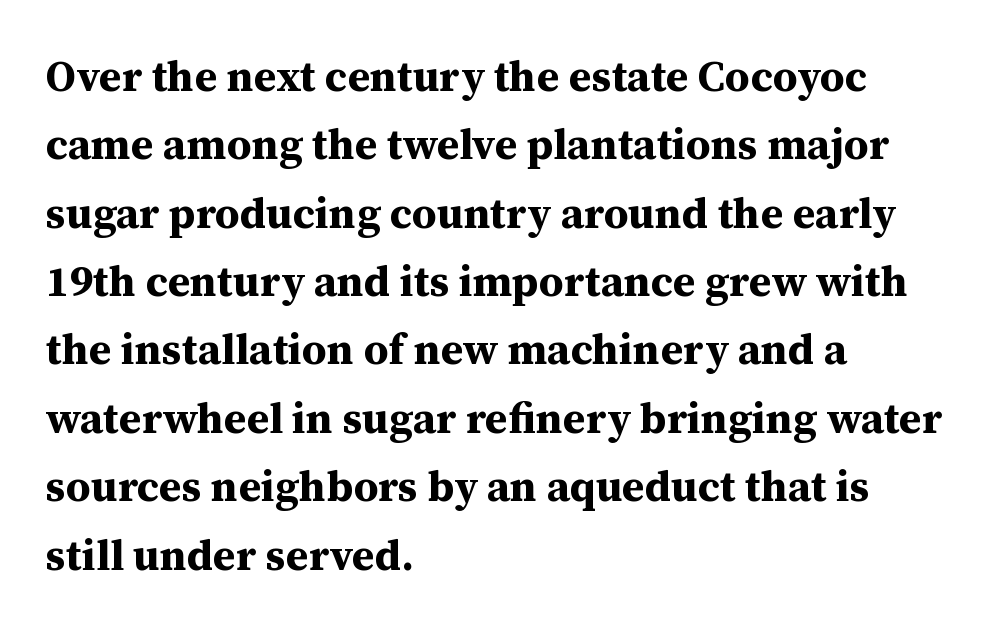
The image shows 43 px bold serif type, upright; set left-aligned, normal line spacing (1.59x), normal letter spacing, not underlined; medium stroke contrast and a medium x-height.
